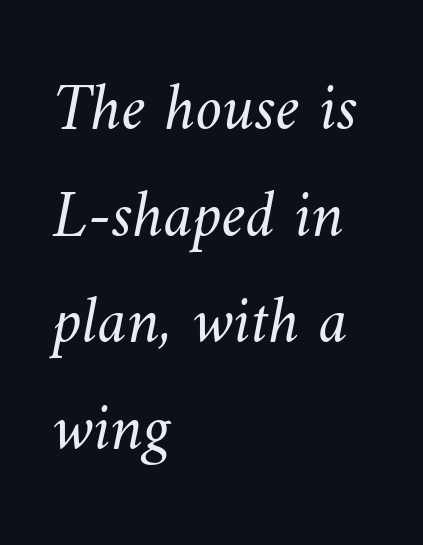
{"bold": "no", "weight": "light", "width": "normal", "stroke_contrast": "medium", "x_height": "small", "monospaced": "no", "underline": "no", "align": "left", "line_spacing": "normal", "line_spacing_ratio": 1.59, "letter_spacing": "normal", "letter_spacing_em": 0.0, "glyph_px": 67}
